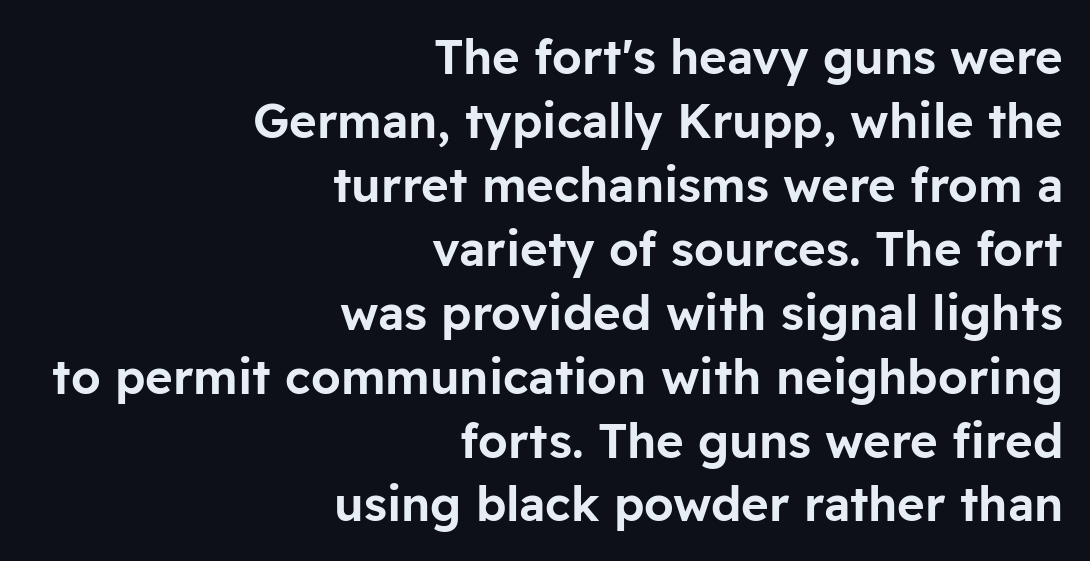
The image shows 47 px sans-serif type, upright; set right-aligned, normal line spacing (1.36x), normal letter spacing, not underlined; low stroke contrast and a medium x-height.
